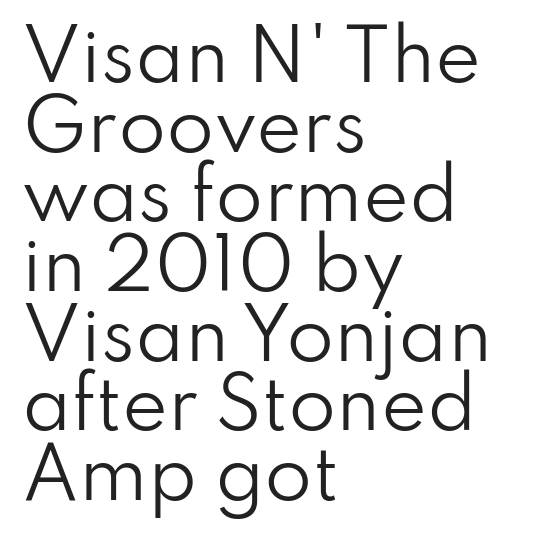
The image shows 69 px regular-weight sans-serif type, upright; set left-aligned, tight line spacing (1.01x), normal letter spacing, not underlined; low stroke contrast and a small x-height.
